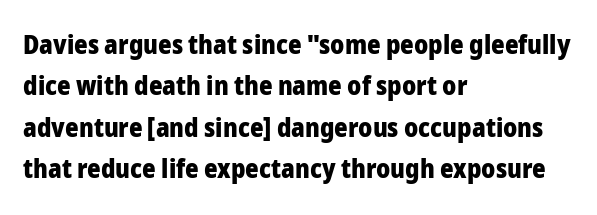
{"italic": "no", "bold": "yes", "underline": "no", "align": "left", "line_spacing": "normal", "line_spacing_ratio": 1.59, "letter_spacing": "normal", "letter_spacing_em": 0.0, "glyph_px": 26}
